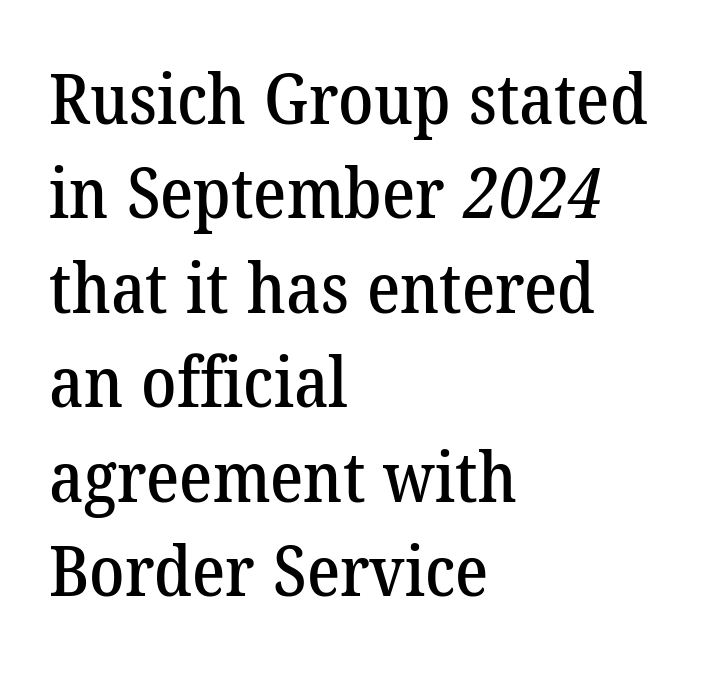
Q: Is the typeface a serif or a sans-serif typeface? A: Serif.
Q: Is the text underlined? A: No.
Q: How is the paragraph aligned? A: Left-aligned.
Q: Is the spacing between letters normal or unusually wide? A: Normal.
Q: Is the spacing between lines tight, normal or loose? A: Normal.
Q: Width (condensed, normal, or wide)? A: Normal.
Q: Stroke contrast? A: Low.
Q: x-height? A: Medium.
Q: Monospaced? A: No.
